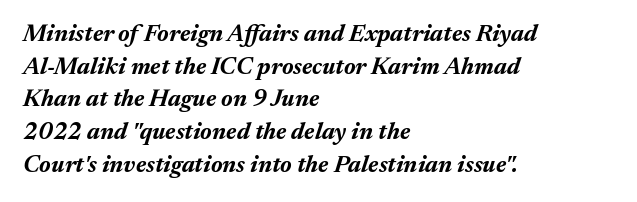
Q: Is the text bold? A: Yes.
Q: Is the text italic (slanted)? A: Yes, it leans right by about 17 degrees.
Q: Is the text underlined? A: No.
Q: How is the paragraph aligned? A: Left-aligned.
Q: Is the spacing between letters normal or unusually wide? A: Normal.
Q: Is the spacing between lines tight, normal or loose? A: Normal.
